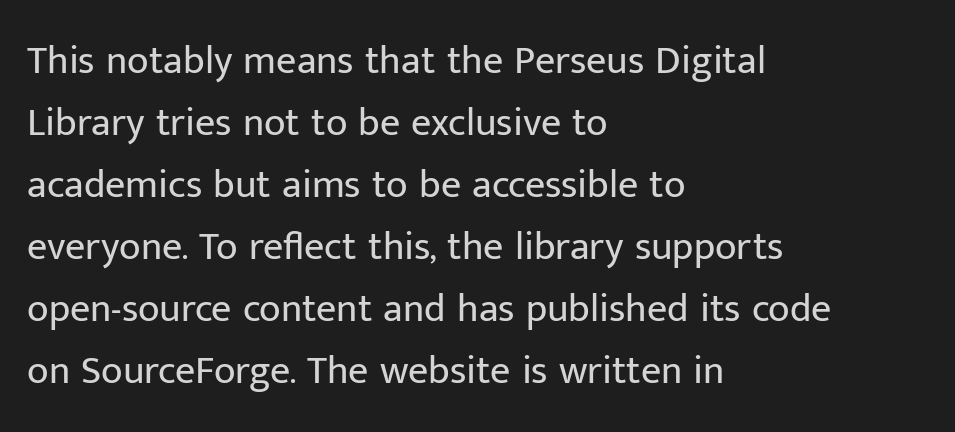
The image shows 40 px regular-weight sans-serif type, upright; set left-aligned, normal line spacing (1.55x), normal letter spacing, not underlined; low stroke contrast and a medium x-height.
